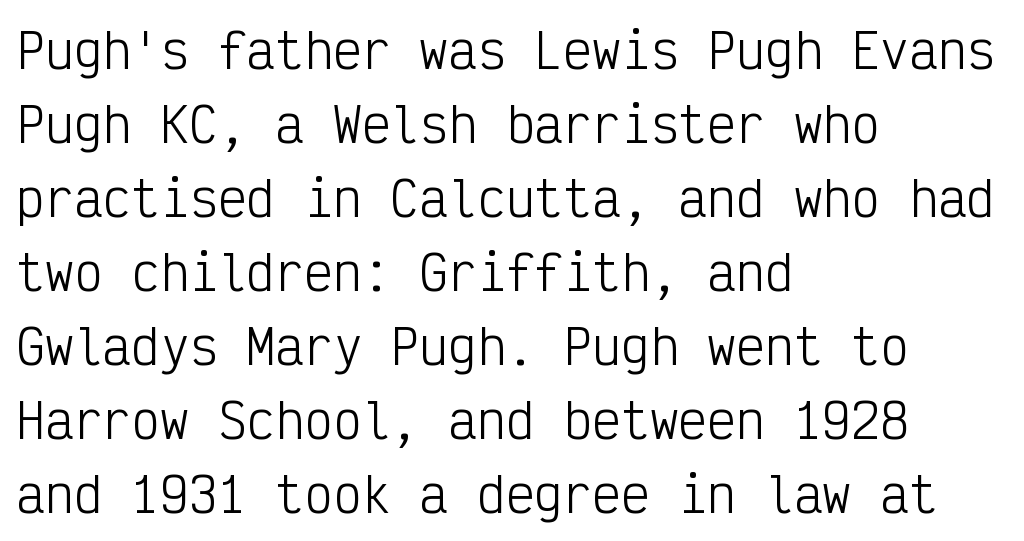
{"serif": "no", "italic": "no", "bold": "no", "weight": "light", "width": "condensed", "stroke_contrast": "low", "x_height": "medium", "monospaced": "yes", "underline": "no", "align": "left", "line_spacing": "normal", "line_spacing_ratio": 1.54, "letter_spacing": "normal", "letter_spacing_em": 0.0, "glyph_px": 48}
